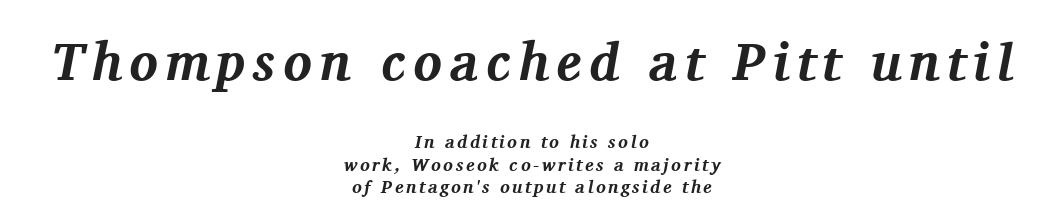
Q: Is the text bold? A: Yes.
Q: Is the text italic (slanted)? A: Yes, it leans right by about 11 degrees.
Q: Is the typeface a serif or a sans-serif typeface? A: Serif.
Q: Is the text underlined? A: No.
Q: How is the paragraph aligned? A: Centered.
Q: Is the spacing between lines tight, normal or loose? A: Normal.
Q: Which block of text is set in a larger size, the first (top) or the second (bottom)? A: The first (top) one.
Q: Width (condensed, normal, or wide)? A: Normal.
Q: Stroke contrast? A: Medium.
Q: x-height? A: Medium.
Q: Monospaced? A: No.
